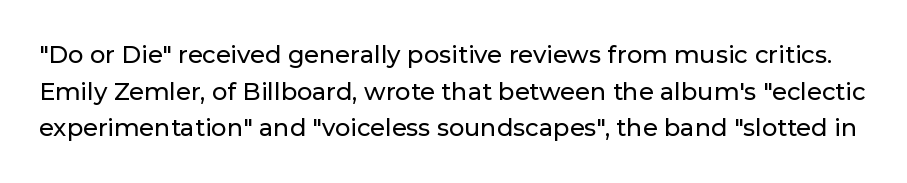
{"italic": "no", "underline": "no", "line_spacing": "normal", "line_spacing_ratio": 1.53, "letter_spacing": "normal", "letter_spacing_em": 0.0, "glyph_px": 24}
